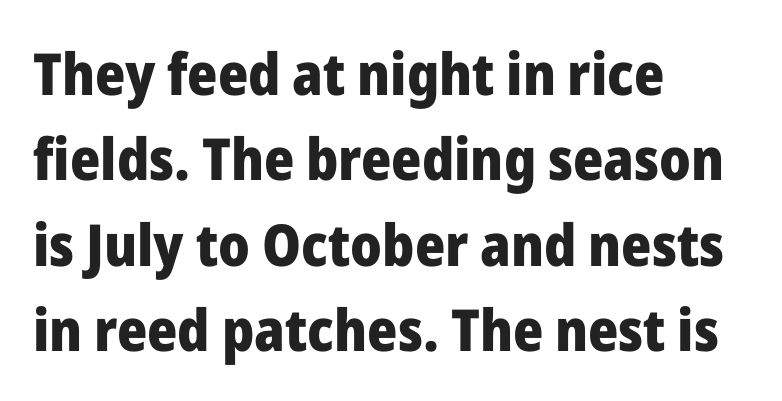
The image shows 58 px heavy sans-serif type, upright; set left-aligned, normal line spacing (1.47x), normal letter spacing, not underlined; low stroke contrast and a medium x-height.
